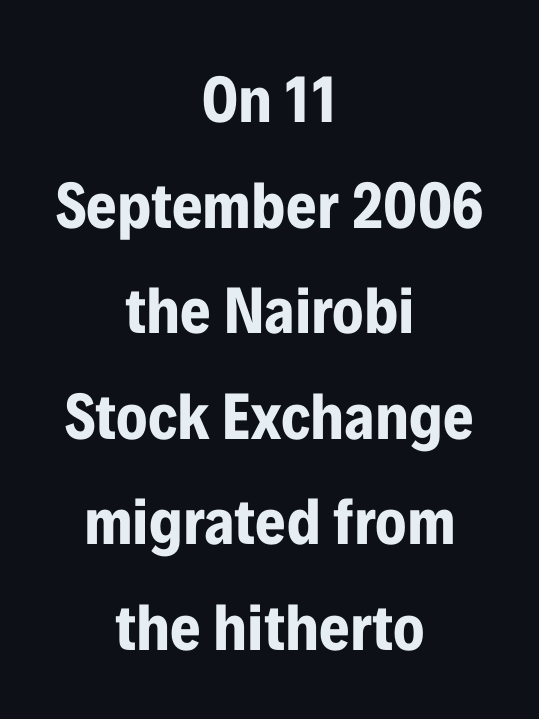
Q: Is the text bold? A: Yes.
Q: Is the text italic (slanted)? A: No, it is upright.
Q: Is the typeface a serif or a sans-serif typeface? A: Sans-serif.
Q: Is the text underlined? A: No.
Q: How is the paragraph aligned? A: Centered.
Q: Is the spacing between letters normal or unusually wide? A: Normal.
Q: Is the spacing between lines tight, normal or loose? A: Normal.
Q: Width (condensed, normal, or wide)? A: Condensed.
Q: Stroke contrast? A: Low.
Q: x-height? A: Medium.
Q: Monospaced? A: No.
